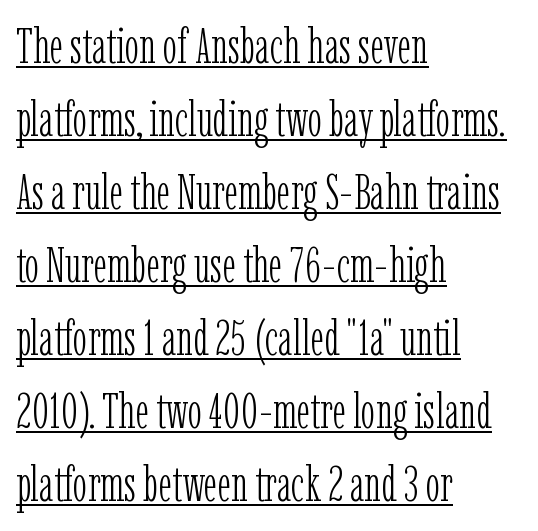
The image shows 49 px light, condensed serif type, upright; set left-aligned, normal line spacing (1.49x), normal letter spacing, underlined; low stroke contrast and a medium x-height.
